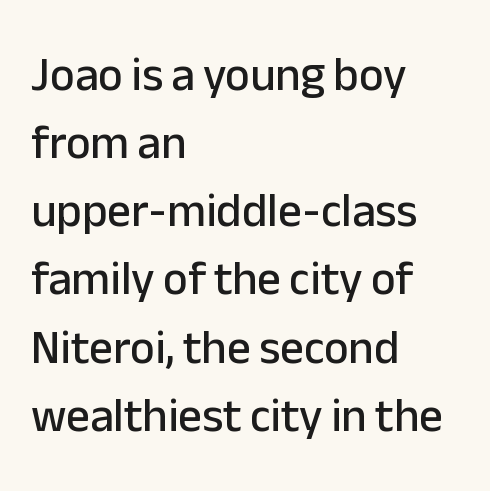
{"serif": "no", "italic": "no", "width": "normal", "stroke_contrast": "low", "x_height": "medium", "monospaced": "no", "underline": "no", "align": "left", "line_spacing": "normal", "line_spacing_ratio": 1.45, "letter_spacing": "normal", "letter_spacing_em": 0.0, "glyph_px": 47}
